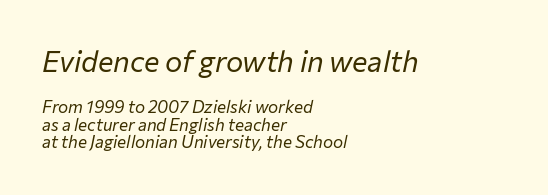
Q: Is the text bold? A: No.
Q: Is the text italic (slanted)? A: Yes, it leans right by about 12 degrees.
Q: Is the text underlined? A: No.
Q: How is the paragraph aligned? A: Left-aligned.
Q: Is the spacing between letters normal or unusually wide? A: Normal.
Q: Is the spacing between lines tight, normal or loose? A: Tight.
Q: Which block of text is set in a larger size, the first (top) or the second (bottom)? A: The first (top) one.
Q: Width (condensed, normal, or wide)? A: Normal.
Q: Stroke contrast? A: Low.
Q: x-height? A: Medium.
Q: Monospaced? A: No.
